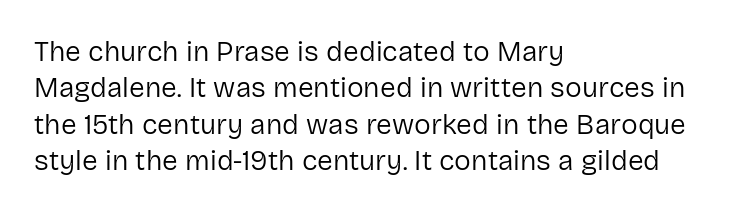
The image shows 28 px regular-weight sans-serif type, upright; set left-aligned, normal line spacing (1.3x), normal letter spacing, not underlined; low stroke contrast and a medium x-height.
